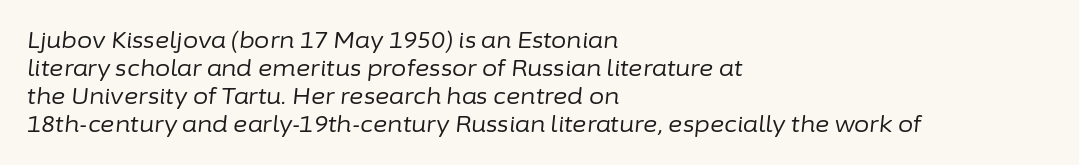
{"italic": "yes", "lean": "right", "slant_degrees": 6, "bold": "no", "underline": "no", "align": "left", "line_spacing": "normal", "line_spacing_ratio": 1.27, "letter_spacing": "normal", "letter_spacing_em": 0.0, "glyph_px": 22}
